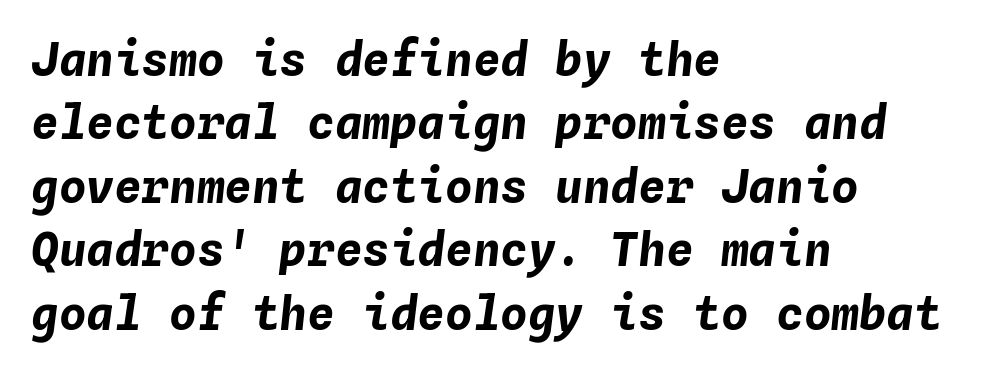
Q: Is the text bold? A: Yes.
Q: Is the text italic (slanted)? A: Yes, it leans right by about 4 degrees.
Q: Is the text underlined? A: No.
Q: How is the paragraph aligned? A: Left-aligned.
Q: Is the spacing between letters normal or unusually wide? A: Normal.
Q: Is the spacing between lines tight, normal or loose? A: Normal.
Q: Width (condensed, normal, or wide)? A: Normal.
Q: Stroke contrast? A: Low.
Q: x-height? A: Medium.
Q: Monospaced? A: Yes.
